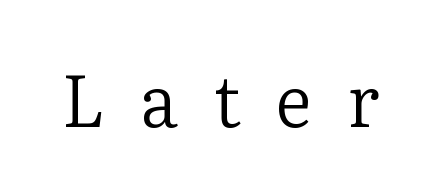
The strip under each line holds only bare page. The letters advance in unequal steps, a hallmark of proportional type. Compared with typical body copy, the letter spacing here is much looser. Posture: straight, roman, zero tilt.
